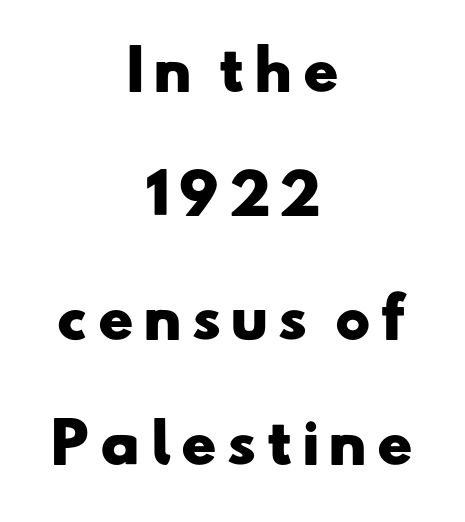
The paragraph shown floats in the horizontal middle. A typesetter would call this leading open, well beyond the default. The designer went with a sans here, leaving each stem footless. Looks like regular typesetting: each glyph gets only the width it needs. The font is running at its bold setting.
